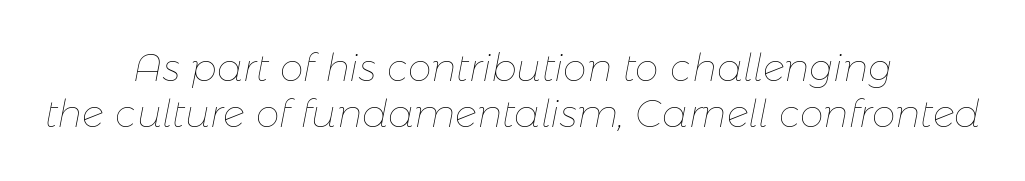
{"italic": "yes", "lean": "right", "slant_degrees": 11, "bold": "no", "weight": "thin", "width": "normal", "stroke_contrast": "low", "x_height": "medium", "monospaced": "no", "underline": "no", "align": "center", "line_spacing_ratio": 1.2, "letter_spacing": "normal", "letter_spacing_em": 0.0, "glyph_px": 38}
